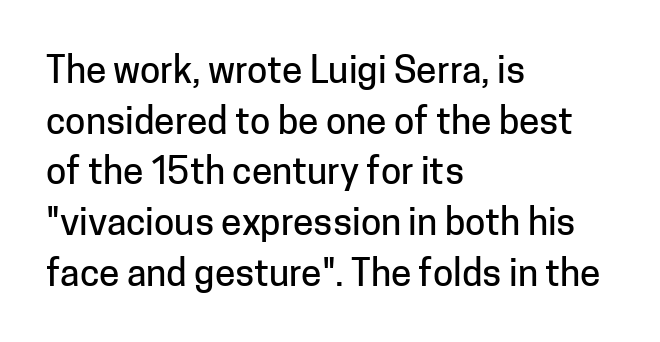
Descender tails drop into unmarked territory. If you drew a ruler down the left edge, every line would touch it. You could not count columns in this text — the font is proportionally spaced. The letters stand upright; this is a roman face.
